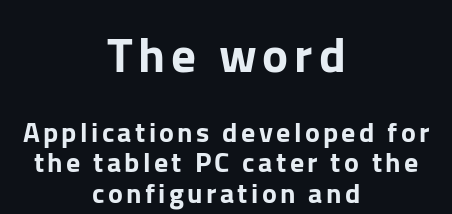
Q: Is the text italic (slanted)? A: No, it is upright.
Q: Is the typeface a serif or a sans-serif typeface? A: Sans-serif.
Q: Is the text underlined? A: No.
Q: How is the paragraph aligned? A: Centered.
Q: Is the spacing between lines tight, normal or loose? A: Tight.
Q: Which block of text is set in a larger size, the first (top) or the second (bottom)? A: The first (top) one.
Q: Width (condensed, normal, or wide)? A: Normal.
Q: Stroke contrast? A: Low.
Q: x-height? A: Medium.
Q: Monospaced? A: No.
